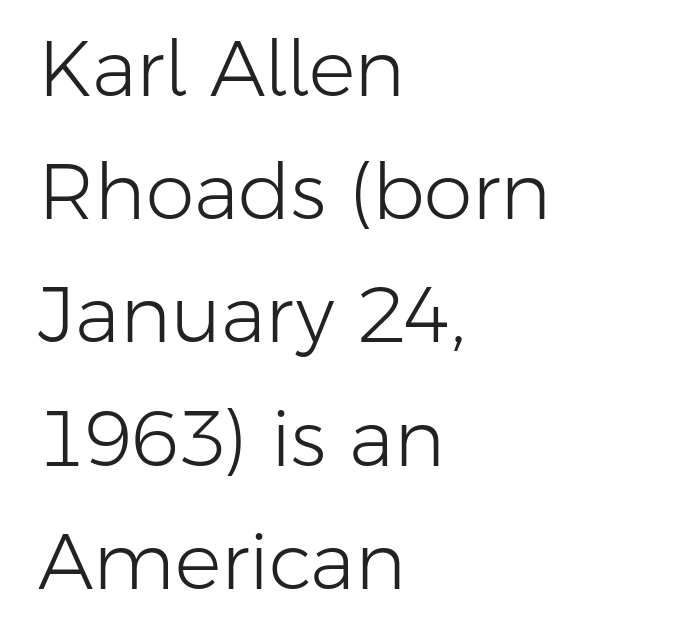
Q: Is the text bold? A: No.
Q: Is the text italic (slanted)? A: No, it is upright.
Q: Is the typeface a serif or a sans-serif typeface? A: Sans-serif.
Q: Is the text underlined? A: No.
Q: How is the paragraph aligned? A: Left-aligned.
Q: Is the spacing between letters normal or unusually wide? A: Normal.
Q: Is the spacing between lines tight, normal or loose? A: Normal.
Q: Width (condensed, normal, or wide)? A: Normal.
Q: Stroke contrast? A: Low.
Q: x-height? A: Medium.
Q: Monospaced? A: No.
